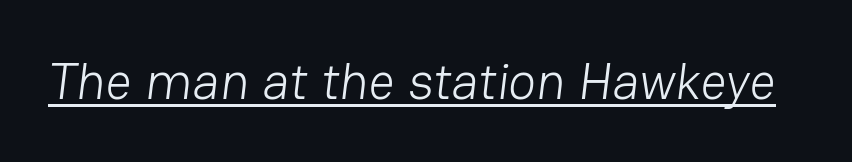
Q: Is the text bold? A: No.
Q: Is the typeface a serif or a sans-serif typeface? A: Sans-serif.
Q: Is the text underlined? A: Yes.
Q: Is the spacing between letters normal or unusually wide? A: Normal.
Q: Width (condensed, normal, or wide)? A: Normal.
Q: Stroke contrast? A: Low.
Q: x-height? A: Medium.
Q: Monospaced? A: No.
